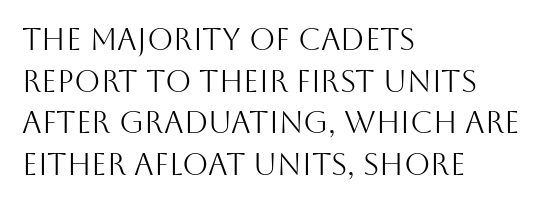
{"serif": "no", "italic": "no", "bold": "no", "weight": "light", "width": "normal", "stroke_contrast": "medium", "x_height": "large", "monospaced": "no", "underline": "no", "align": "left", "line_spacing": "normal", "line_spacing_ratio": 1.39, "letter_spacing": "normal", "letter_spacing_em": 0.0, "glyph_px": 30}
